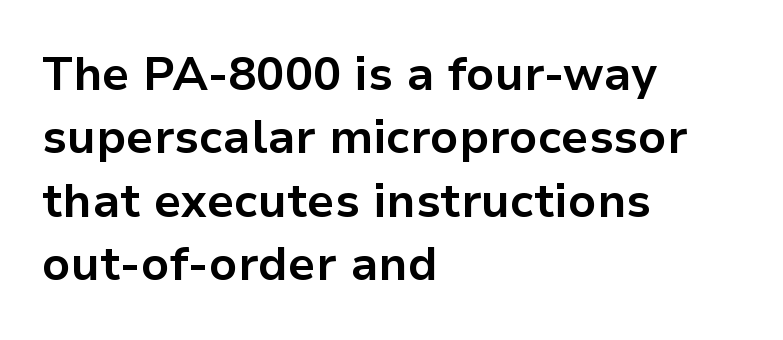
{"serif": "no", "italic": "no", "bold": "yes", "weight": "bold", "width": "normal", "stroke_contrast": "low", "x_height": "medium", "monospaced": "no", "underline": "no", "align": "left", "line_spacing": "normal", "line_spacing_ratio": 1.35, "letter_spacing": "normal", "letter_spacing_em": 0.0, "glyph_px": 47}
